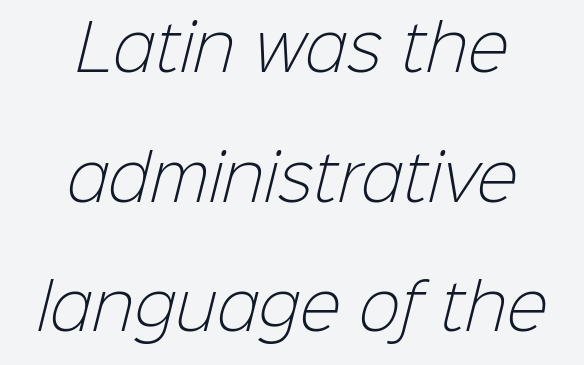
Q: Is the text bold? A: No.
Q: Is the typeface a serif or a sans-serif typeface? A: Sans-serif.
Q: Is the text underlined? A: No.
Q: How is the paragraph aligned? A: Centered.
Q: Is the spacing between letters normal or unusually wide? A: Normal.
Q: Is the spacing between lines tight, normal or loose? A: Loose.
Q: Width (condensed, normal, or wide)? A: Normal.
Q: Stroke contrast? A: Low.
Q: x-height? A: Medium.
Q: Monospaced? A: No.
